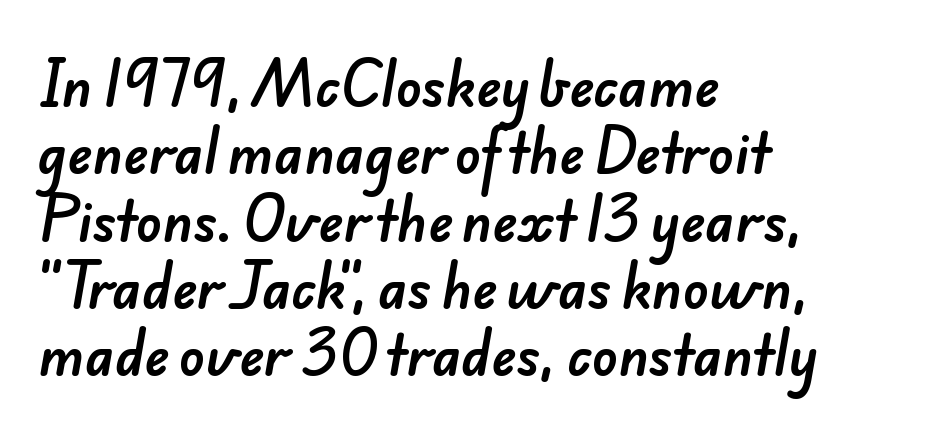
Q: Is the typeface a serif or a sans-serif typeface? A: Sans-serif.
Q: Is the text underlined? A: No.
Q: How is the paragraph aligned? A: Left-aligned.
Q: Is the spacing between letters normal or unusually wide? A: Normal.
Q: Is the spacing between lines tight, normal or loose? A: Normal.
Q: Width (condensed, normal, or wide)? A: Normal.
Q: Stroke contrast? A: Low.
Q: x-height? A: Small.
Q: Monospaced? A: No.
